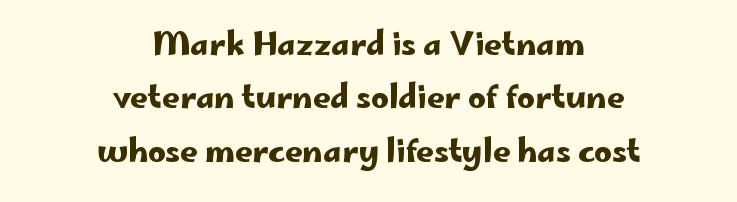
Q: Is the text italic (slanted)? A: No, it is upright.
Q: Is the typeface a serif or a sans-serif typeface? A: Sans-serif.
Q: Is the text underlined? A: No.
Q: How is the paragraph aligned? A: Centered.
Q: Is the spacing between letters normal or unusually wide? A: Normal.
Q: Width (condensed, normal, or wide)? A: Wide.
Q: Stroke contrast? A: Low.
Q: x-height? A: Small.
Q: Monospaced? A: No.
